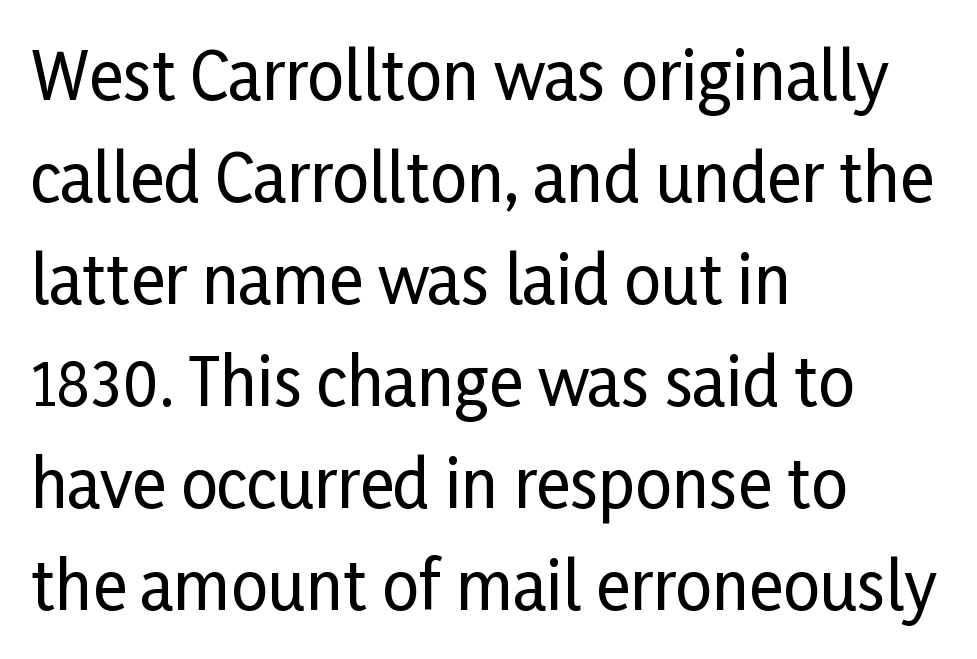
Q: Is the text italic (slanted)? A: No, it is upright.
Q: Is the typeface a serif or a sans-serif typeface? A: Sans-serif.
Q: Is the text underlined? A: No.
Q: How is the paragraph aligned? A: Left-aligned.
Q: Is the spacing between letters normal or unusually wide? A: Normal.
Q: Is the spacing between lines tight, normal or loose? A: Normal.
Q: Width (condensed, normal, or wide)? A: Condensed.
Q: Stroke contrast? A: Low.
Q: x-height? A: Medium.
Q: Monospaced? A: No.
